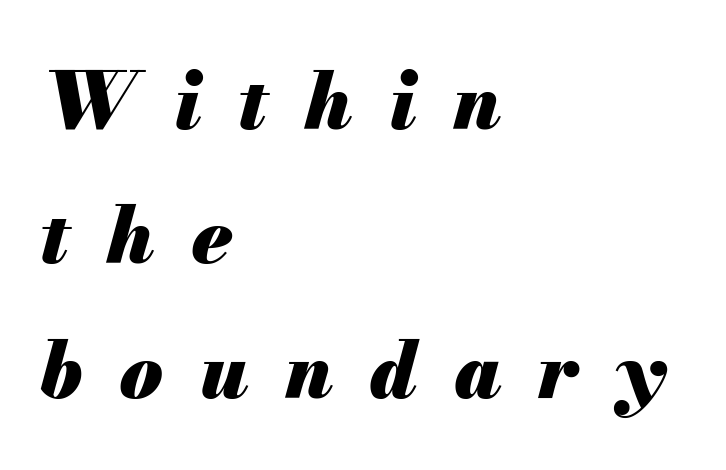
The image shows 79 px heavy type, italic (leaning right); set left-aligned, normal line spacing (1.7x), unusually wide letter spacing (+0.46 em), not underlined; medium stroke contrast and a small x-height.
